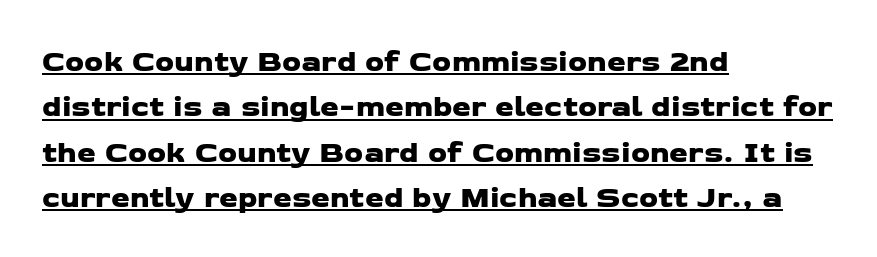
The image shows 30 px wide sans-serif type; set left-aligned, normal line spacing (1.51x), normal letter spacing, underlined; low stroke contrast and a medium x-height.
